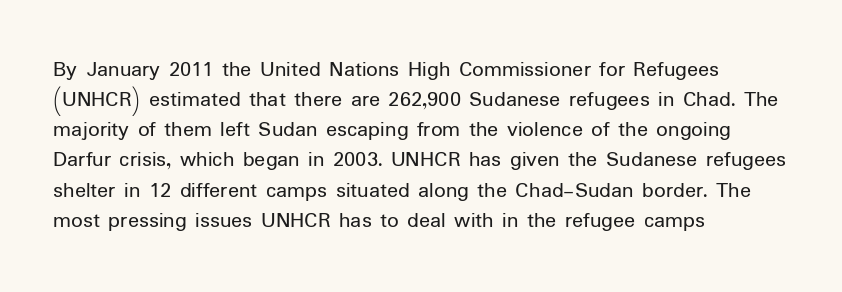
{"italic": "no", "bold": "no", "underline": "no", "align": "left", "line_spacing": "normal", "line_spacing_ratio": 1.31, "letter_spacing": "normal", "letter_spacing_em": 0.0, "glyph_px": 23}
